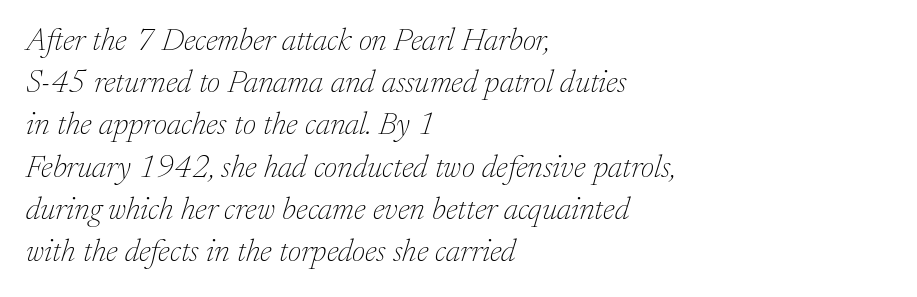
Nothing heavy about these letters — not bold at all. Spacing verdict: proportional, widths tailored to each character. The glyphs in this specimen are seriffed. One-word summary of the alignment: left. Unmarked baselines from the first word to the last.
